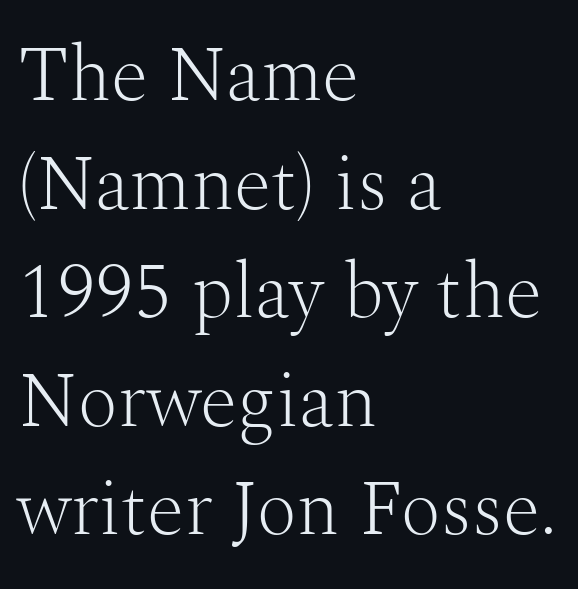
The face used here is seriffed, in the tradition of book romans. The lines are quadded left. The passage shown has conventional tracking throughout. The letters advance in unequal steps, a hallmark of proportional type. Ink coverage per letter is moderate at most.
